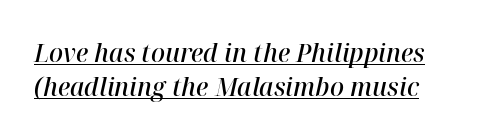
Q: Is the text bold? A: Semi-bold.
Q: Is the text italic (slanted)? A: Yes, it leans right by about 12 degrees.
Q: Is the text underlined? A: Yes.
Q: How is the paragraph aligned? A: Left-aligned.
Q: Is the spacing between letters normal or unusually wide? A: Normal.
Q: Is the spacing between lines tight, normal or loose? A: Normal.
